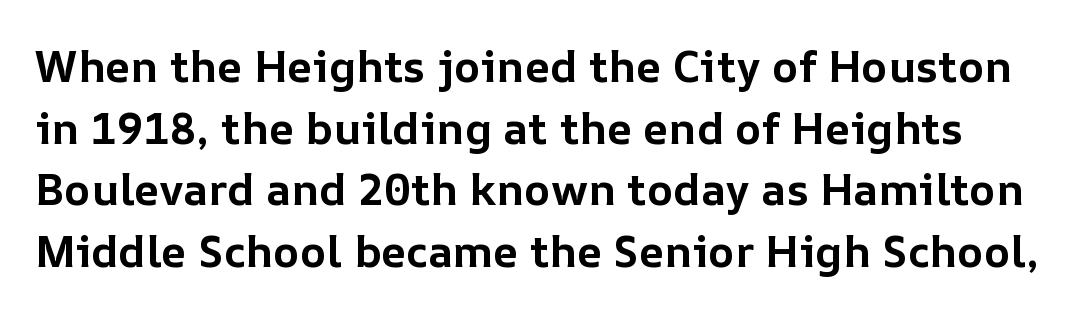
The image shows 44 px bold type, upright; set normal line spacing (1.4x), normal letter spacing, not underlined; low stroke contrast and a medium x-height.
